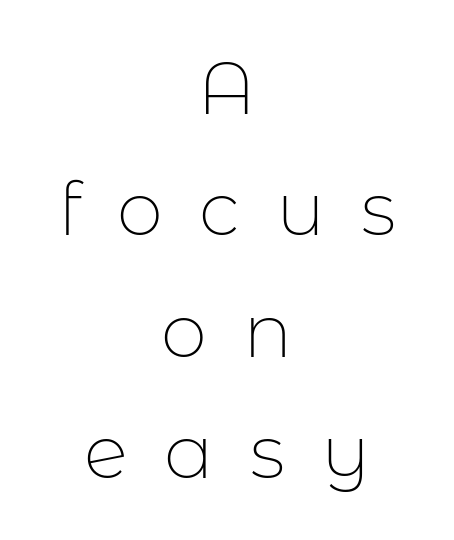
No letter is thick-stroked: the sample isn't bold. The passage shown is not underscored anywhere. Tracking here is generous; glyphs stand well apart from one another. The typeface chosen for these lines omits serifs. What's the leading like? Ordinary, nothing unusual.
